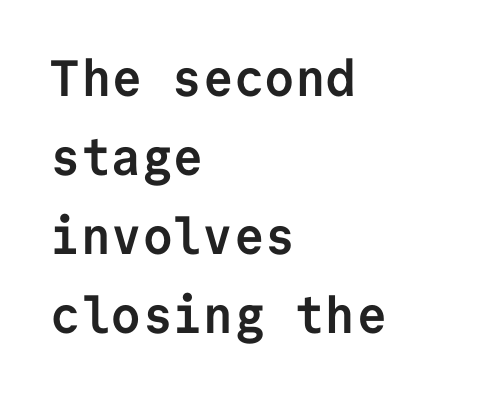
Q: Is the text bold? A: Yes.
Q: Is the text italic (slanted)? A: No, it is upright.
Q: Is the typeface a serif or a sans-serif typeface? A: Sans-serif.
Q: Is the text underlined? A: No.
Q: How is the paragraph aligned? A: Left-aligned.
Q: Is the spacing between letters normal or unusually wide? A: Normal.
Q: Is the spacing between lines tight, normal or loose? A: Normal.
Q: Width (condensed, normal, or wide)? A: Normal.
Q: Stroke contrast? A: Low.
Q: x-height? A: Medium.
Q: Monospaced? A: Yes.
